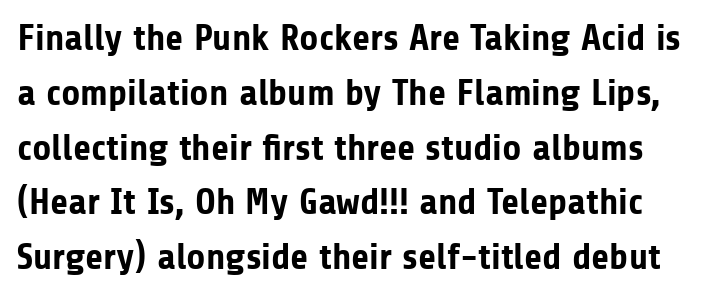
Q: Is the text bold? A: Yes.
Q: Is the text italic (slanted)? A: No, it is upright.
Q: Is the typeface a serif or a sans-serif typeface? A: Sans-serif.
Q: Is the text underlined? A: No.
Q: Is the spacing between letters normal or unusually wide? A: Normal.
Q: Is the spacing between lines tight, normal or loose? A: Normal.
Q: Width (condensed, normal, or wide)? A: Normal.
Q: Stroke contrast? A: Low.
Q: x-height? A: Medium.
Q: Monospaced? A: No.
